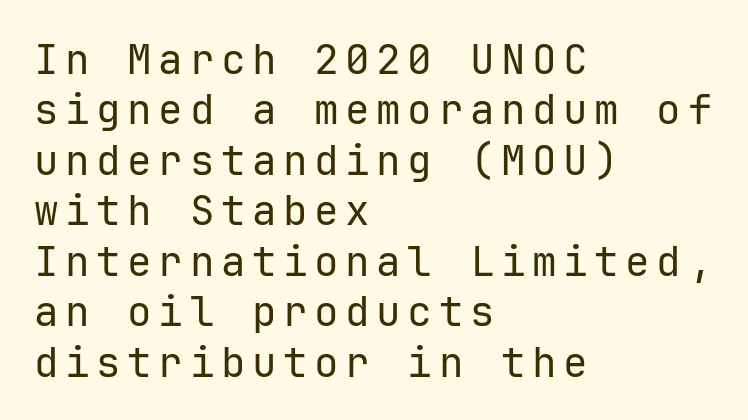
I'd call this a sans setting — the letters go barefoot. Nobody drew a line under any word here. Horizontally, the lines are justified to the leading edge only. Every stem runs plumb, perpendicular to the baseline. Stems and bowls with no extra thickness — not bold.
